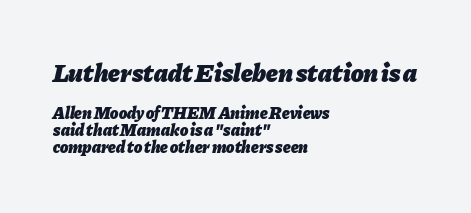
Q: Is the text bold? A: Yes.
Q: Is the text italic (slanted)? A: Yes, it leans right by about 11 degrees.
Q: Is the text underlined? A: No.
Q: How is the paragraph aligned? A: Left-aligned.
Q: Is the spacing between letters normal or unusually wide? A: Normal.
Q: Is the spacing between lines tight, normal or loose? A: Tight.
Q: Which block of text is set in a larger size, the first (top) or the second (bottom)? A: The first (top) one.
